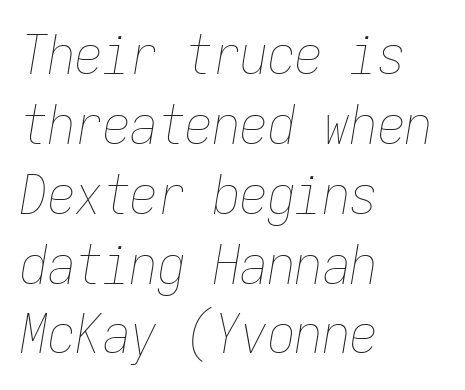
{"italic": "yes", "lean": "right", "slant_degrees": 9, "bold": "no", "weight": "thin", "width": "condensed", "stroke_contrast": "low", "x_height": "medium", "monospaced": "yes", "underline": "no", "align": "left", "line_spacing": "normal", "line_spacing_ratio": 1.27, "letter_spacing": "normal", "letter_spacing_em": 0.0, "glyph_px": 55}
